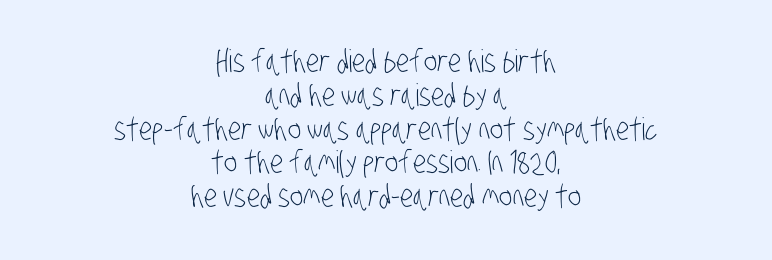
How are the letters spaced? Ordinarily, with no added tracking. No word sits above an underline. This reads as an unemphasized weight, regular at the heaviest. Note: no serifs on the glyphs. Successive baselines arrive quickly, one right under another. Is this a fixed-width face? No — the glyphs have proportional, varying widths.
